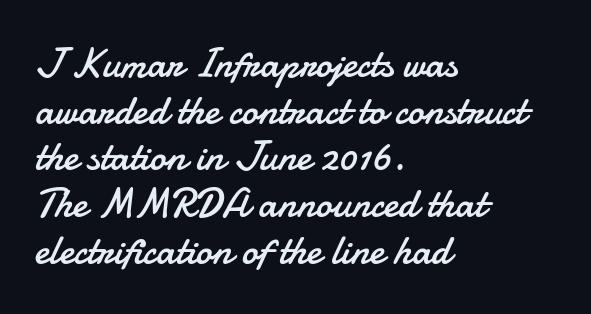
The image shows 41 px regular-weight sans-serif type; set left-aligned, tight line spacing (1.14x), normal letter spacing, not underlined; low stroke contrast and a small x-height.
